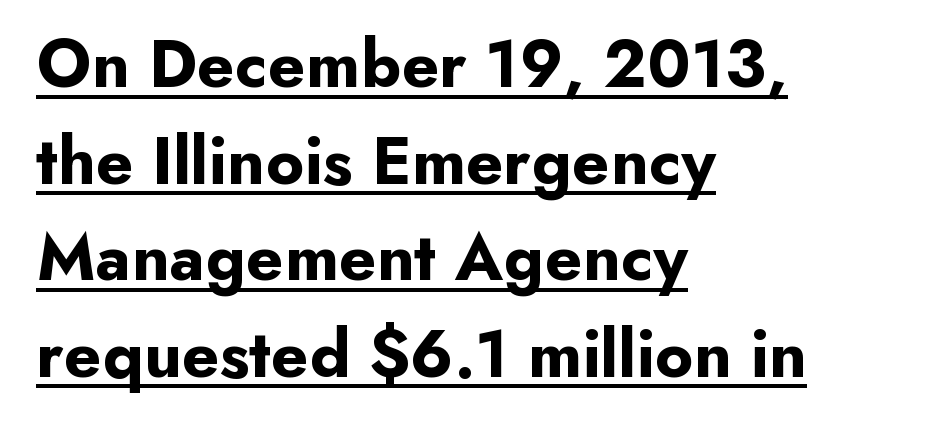
Q: Is the text bold? A: Yes.
Q: Is the text italic (slanted)? A: No, it is upright.
Q: Is the typeface a serif or a sans-serif typeface? A: Sans-serif.
Q: Is the text underlined? A: Yes.
Q: How is the paragraph aligned? A: Left-aligned.
Q: Is the spacing between letters normal or unusually wide? A: Normal.
Q: Is the spacing between lines tight, normal or loose? A: Normal.
Q: Width (condensed, normal, or wide)? A: Normal.
Q: Stroke contrast? A: Low.
Q: x-height? A: Small.
Q: Monospaced? A: No.
